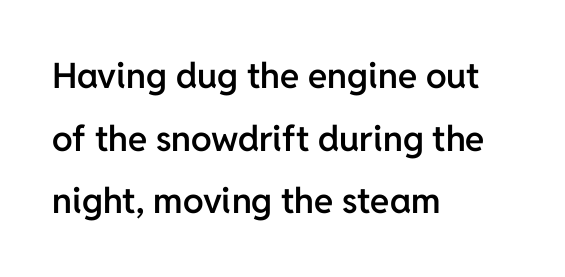
Q: Is the text bold? A: Semi-bold.
Q: Is the text italic (slanted)? A: No, it is upright.
Q: Is the typeface a serif or a sans-serif typeface? A: Sans-serif.
Q: Is the text underlined? A: No.
Q: How is the paragraph aligned? A: Left-aligned.
Q: Is the spacing between letters normal or unusually wide? A: Normal.
Q: Width (condensed, normal, or wide)? A: Normal.
Q: Stroke contrast? A: Low.
Q: x-height? A: Medium.
Q: Monospaced? A: No.
